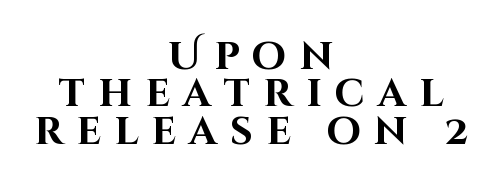
The image shows 39 px bold sans-serif type, upright; set centered, tight line spacing (0.96x), unusually wide letter spacing (+0.34 em), not underlined; high stroke contrast and a large x-height.
